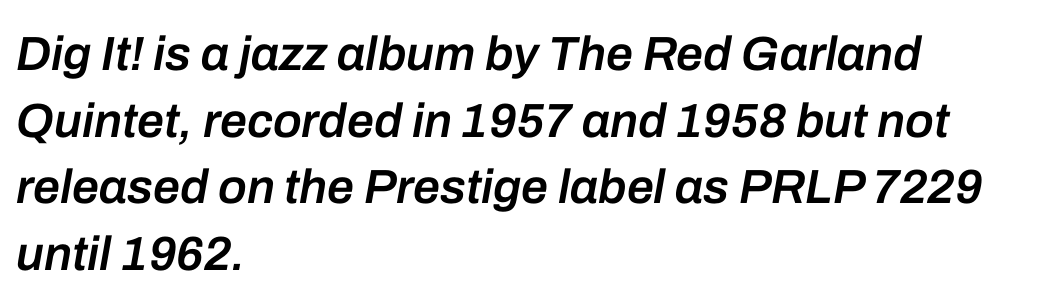
These words are printed semibold, heavier than regular yet not bold. This is oblique type, the kind used for emphasis or titles. Compared with a centered layout, this one pins lines to the left instead. Inter-character spacing is left at the font's built-in metrics. Quick note: interline space is typical.
